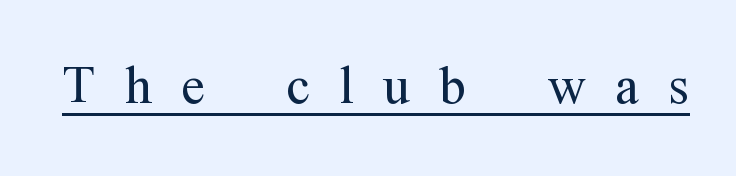
The sample's only ornament is a line tracing under the words. The letters stand upright; this is a roman face. Think standard paragraph weight, or any step lighter than that. Is this a sans? No — the strokes have serifs.
